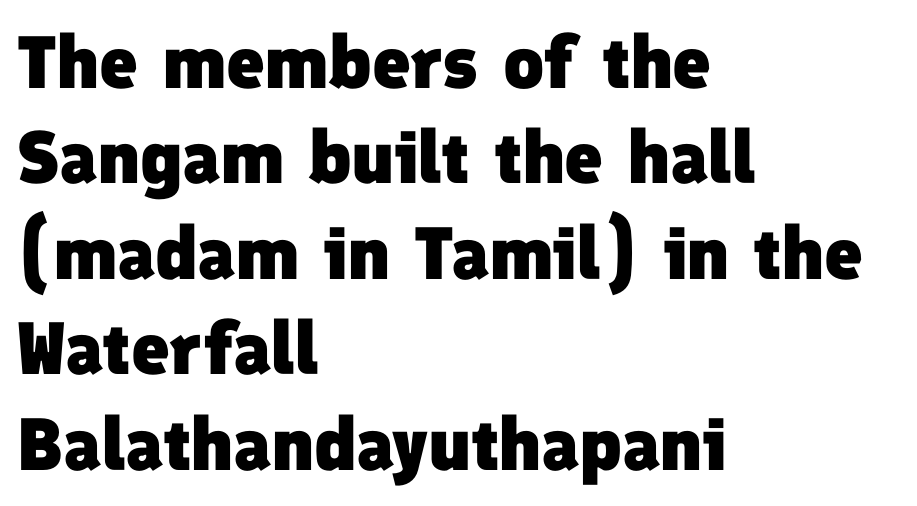
Q: Is the text bold? A: Yes.
Q: Is the typeface a serif or a sans-serif typeface? A: Sans-serif.
Q: Is the text underlined? A: No.
Q: How is the paragraph aligned? A: Left-aligned.
Q: Is the spacing between letters normal or unusually wide? A: Normal.
Q: Is the spacing between lines tight, normal or loose? A: Normal.
Q: Width (condensed, normal, or wide)? A: Normal.
Q: Stroke contrast? A: Low.
Q: x-height? A: Medium.
Q: Monospaced? A: No.
